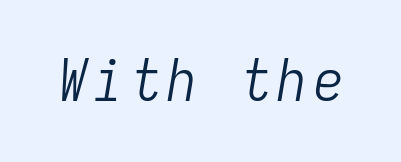
{"italic": "yes", "lean": "right", "slant_degrees": 9, "bold": "no", "weight": "light", "width": "condensed", "stroke_contrast": "low", "x_height": "medium", "monospaced": "yes", "underline": "no", "glyph_px": 59}
